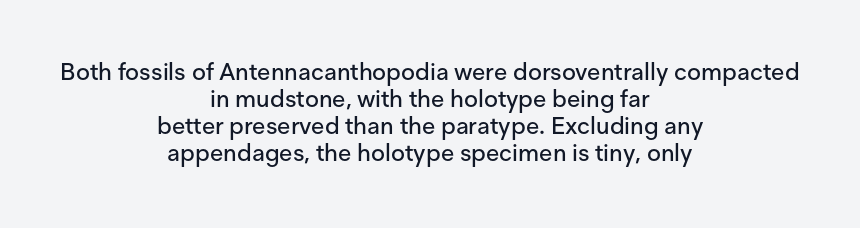
Q: Is the text italic (slanted)? A: No, it is upright.
Q: Is the text underlined? A: No.
Q: How is the paragraph aligned? A: Centered.
Q: Is the spacing between letters normal or unusually wide? A: Normal.
Q: Is the spacing between lines tight, normal or loose? A: Tight.
